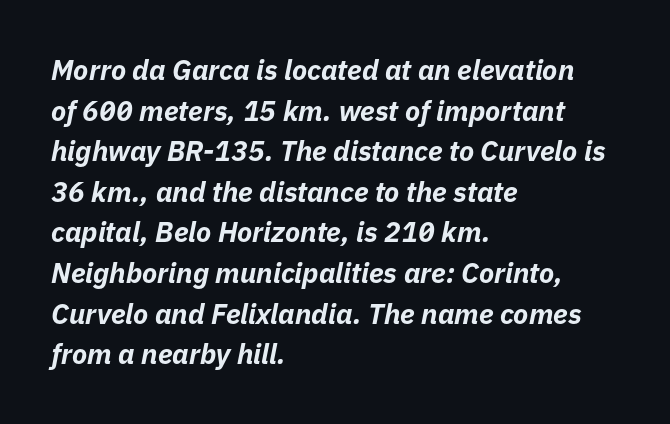
Q: Is the text bold? A: Yes.
Q: Is the text italic (slanted)? A: Yes, it leans right by about 11 degrees.
Q: Is the text underlined? A: No.
Q: How is the paragraph aligned? A: Left-aligned.
Q: Is the spacing between letters normal or unusually wide? A: Normal.
Q: Is the spacing between lines tight, normal or loose? A: Normal.
Q: Width (condensed, normal, or wide)? A: Normal.
Q: Stroke contrast? A: Low.
Q: x-height? A: Medium.
Q: Monospaced? A: No.
